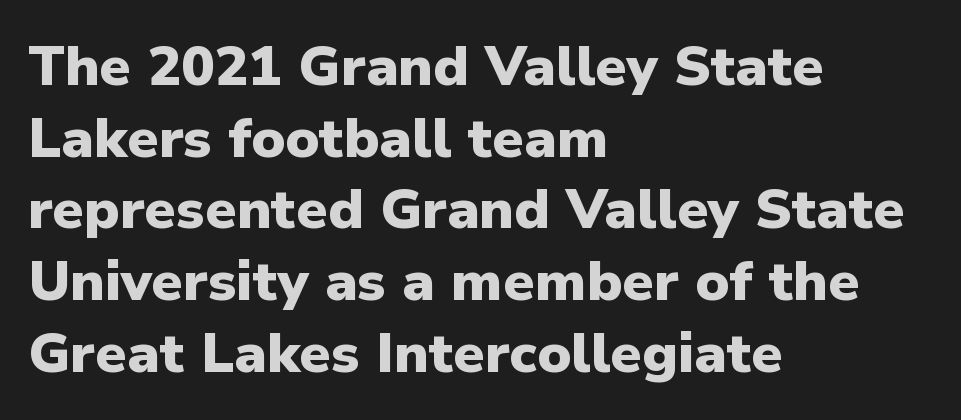
The image shows 56 px heavy sans-serif type, upright; set left-aligned, normal line spacing (1.28x), normal letter spacing, not underlined; low stroke contrast and a medium x-height.
